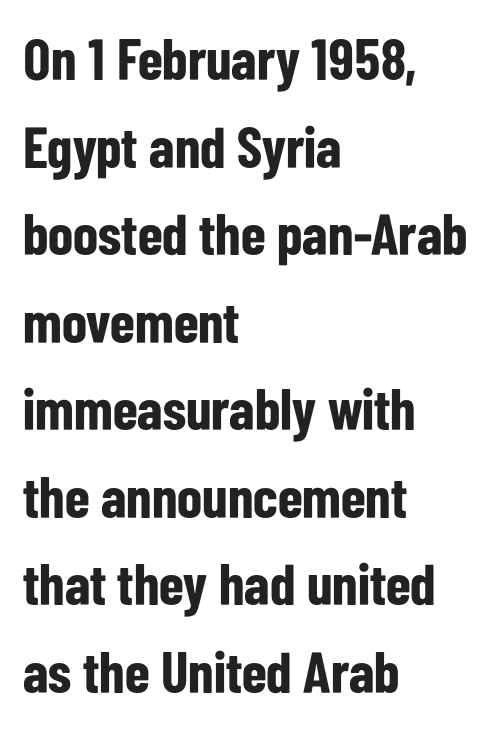
The image shows 58 px bold, condensed sans-serif type, upright; set left-aligned, normal line spacing (1.51x), normal letter spacing, not underlined; low stroke contrast and a medium x-height.
